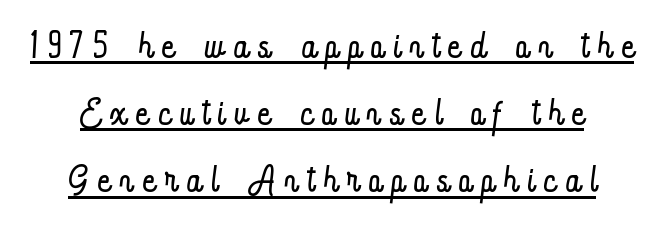
{"bold": "no", "weight": "light", "width": "condensed", "stroke_contrast": "low", "x_height": "small", "monospaced": "no", "underline": "yes", "line_spacing": "normal", "line_spacing_ratio": 1.29, "letter_spacing": "wide", "letter_spacing_em": 0.2, "glyph_px": 52}
